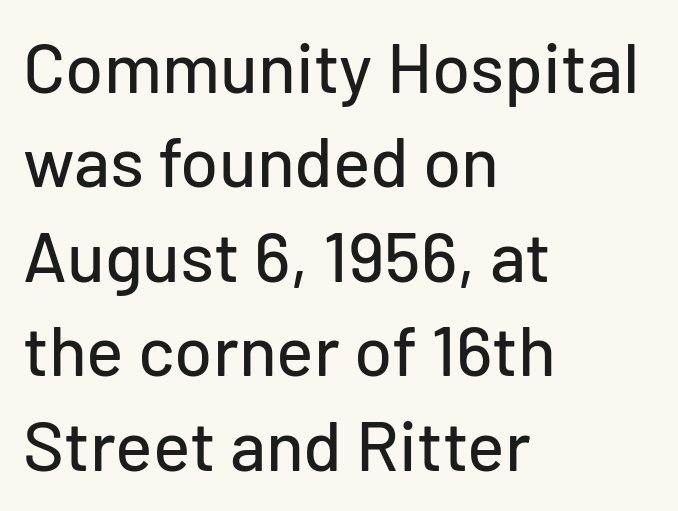
The image shows 70 px sans-serif type, upright; set left-aligned, normal line spacing (1.35x), normal letter spacing, not underlined; low stroke contrast and a medium x-height.
